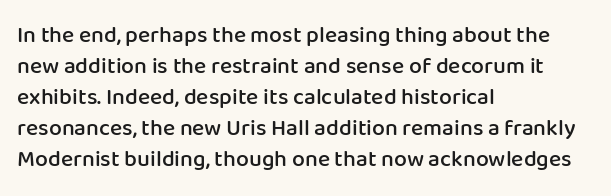
The image shows 23 px text type, upright; set left-aligned, normal line spacing (1.35x), normal letter spacing, not underlined.
